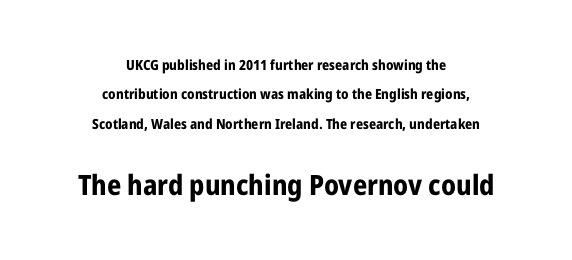
The image shows 28 px bold, condensed sans-serif type, upright; set centered, loose line spacing (2.09x), normal letter spacing, not underlined; the second (bottom) block is 2.0x larger; low stroke contrast and a medium x-height.
